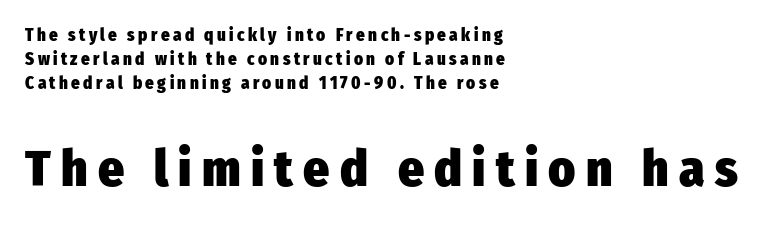
{"serif": "no", "italic": "no", "bold": "yes", "weight": "heavy", "width": "condensed", "stroke_contrast": "low", "x_height": "medium", "monospaced": "no", "underline": "no", "align": "left", "line_spacing": "normal", "line_spacing_ratio": 1.41, "letter_spacing": "wide", "letter_spacing_em": 0.2, "larger_block": "second", "size_ratio": 3.0, "glyph_px": 51}
